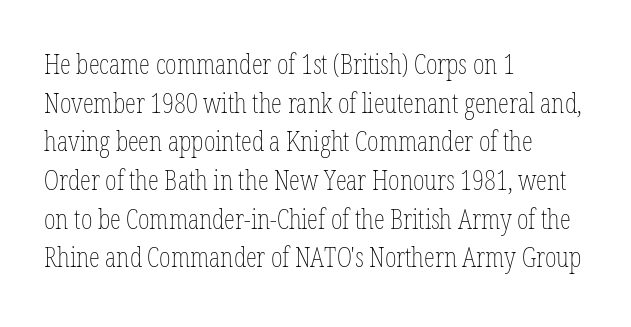
The image shows 28 px thin, condensed type, upright; set left-aligned, normal line spacing (1.38x), normal letter spacing, not underlined; low stroke contrast and a medium x-height.
